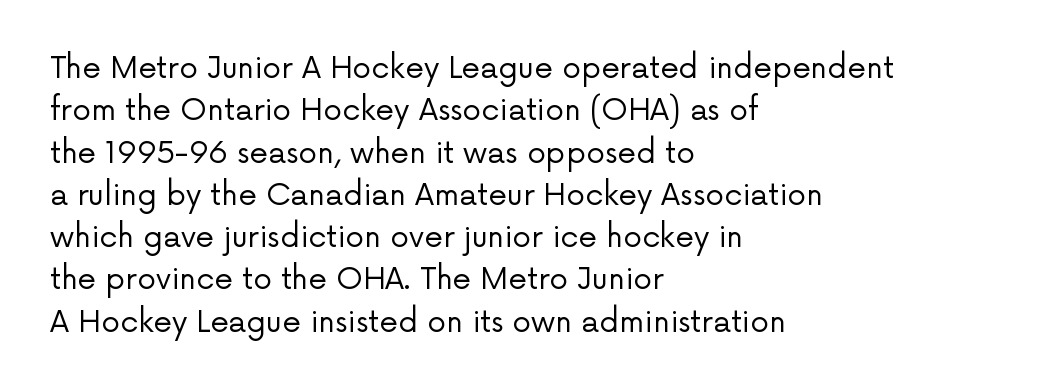
Q: Is the text bold? A: No.
Q: Is the text italic (slanted)? A: No, it is upright.
Q: Is the typeface a serif or a sans-serif typeface? A: Sans-serif.
Q: Is the text underlined? A: No.
Q: How is the paragraph aligned? A: Left-aligned.
Q: Is the spacing between letters normal or unusually wide? A: Normal.
Q: Is the spacing between lines tight, normal or loose? A: Normal.
Q: Width (condensed, normal, or wide)? A: Normal.
Q: Stroke contrast? A: Low.
Q: x-height? A: Medium.
Q: Monospaced? A: No.
